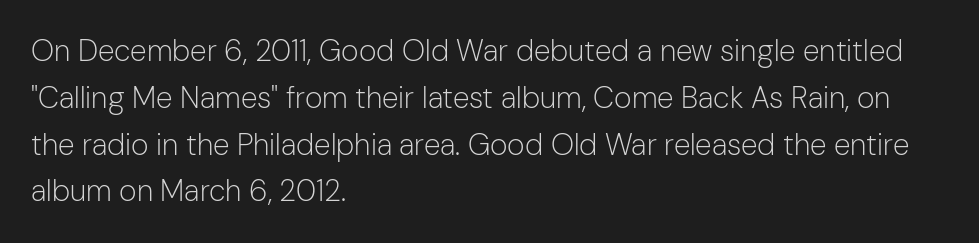
{"serif": "no", "italic": "no", "bold": "no", "weight": "light", "width": "normal", "stroke_contrast": "low", "x_height": "medium", "monospaced": "no", "underline": "no", "align": "left", "line_spacing": "normal", "line_spacing_ratio": 1.56, "letter_spacing": "normal", "letter_spacing_em": 0.0, "glyph_px": 30}
